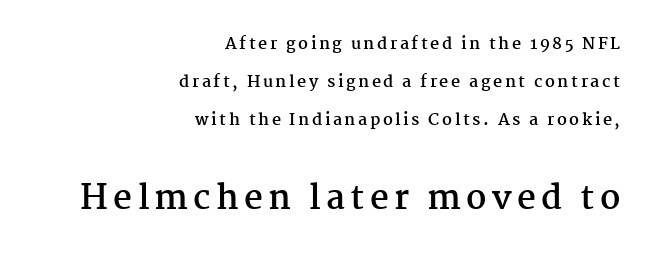
{"serif": "yes", "italic": "no", "bold": "yes", "weight": "semibold", "width": "normal", "stroke_contrast": "medium", "x_height": "medium", "monospaced": "no", "underline": "no", "align": "right", "line_spacing": "loose", "line_spacing_ratio": 2.37, "larger_block": "second", "size_ratio": 2.06, "glyph_px": 33}
